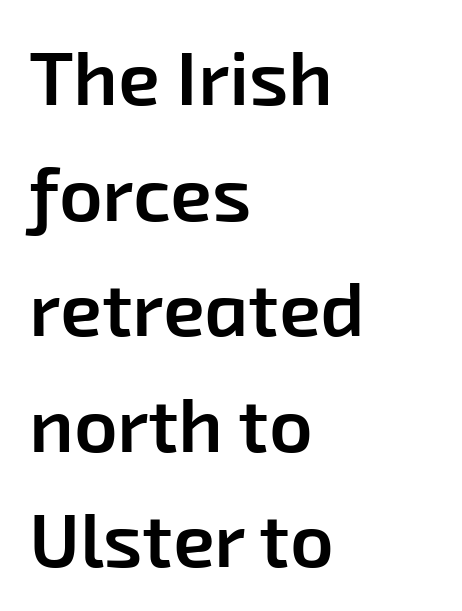
{"serif": "no", "bold": "semi", "weight": "semibold", "width": "normal", "stroke_contrast": "low", "x_height": "medium", "monospaced": "no", "underline": "no", "align": "left", "line_spacing": "normal", "line_spacing_ratio": 1.52, "letter_spacing": "normal", "letter_spacing_em": 0.0, "glyph_px": 76}
